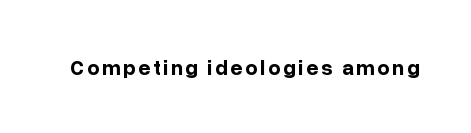
Pretty heavy lettering here — definitely bold. The passage shown is not underscored anywhere. Do the letters lean? They stand straight.
